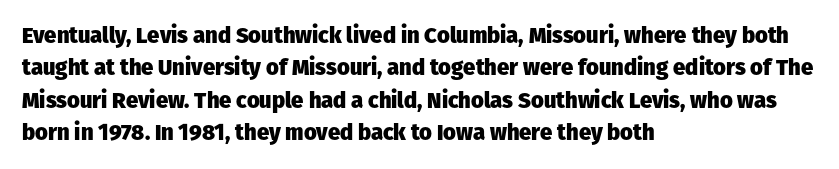
The image shows 22 px bold type, upright; set left-aligned, normal line spacing (1.47x), normal letter spacing, not underlined.
